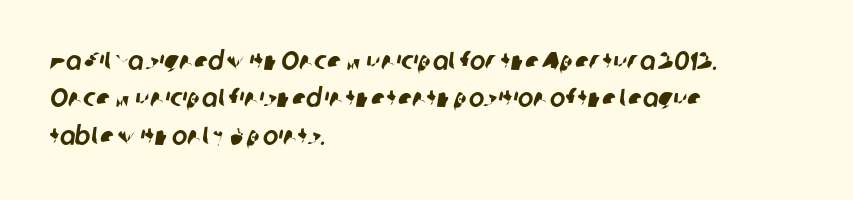
{"underline": "no", "align": "left", "line_spacing": "normal", "line_spacing_ratio": 1.44, "letter_spacing": "normal", "letter_spacing_em": 0.0, "glyph_px": 26}
